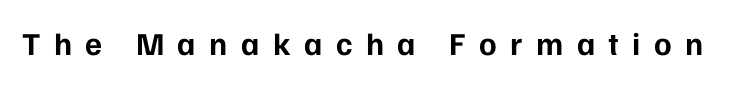
{"serif": "no", "italic": "no", "bold": "yes", "weight": "bold", "width": "normal", "stroke_contrast": "low", "x_height": "medium", "monospaced": "no", "underline": "no", "letter_spacing": "wide", "letter_spacing_em": 0.42, "glyph_px": 32}
